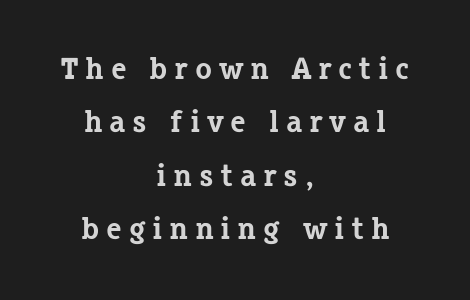
Q: Is the text bold? A: Yes.
Q: Is the text italic (slanted)? A: No, it is upright.
Q: Is the typeface a serif or a sans-serif typeface? A: Serif.
Q: Is the text underlined? A: No.
Q: How is the paragraph aligned? A: Centered.
Q: Is the spacing between letters normal or unusually wide? A: Unusually wide.
Q: Width (condensed, normal, or wide)? A: Normal.
Q: Stroke contrast? A: Low.
Q: x-height? A: Medium.
Q: Monospaced? A: No.
